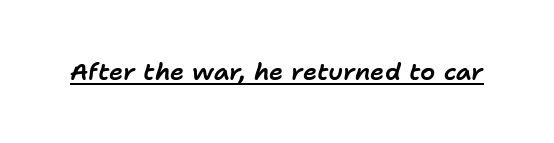
The image shows 24 px text type, italic (leaning right); set normal letter spacing, underlined.
